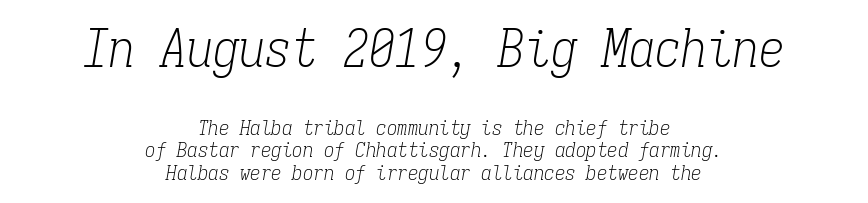
The rag falls on both sides of this text block equally. Looks like terminal output: every glyph gets an equal slot. Letterform terminals end in serifs throughout the passage. The block sitting higher on the canvas is the one with enlarged characters. Look at the tracking — it's just the regular setting, nothing added. Just letters on the line, the space beneath them empty.
